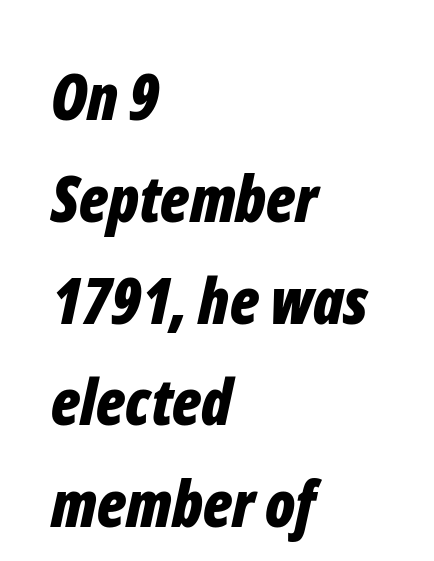
Students, this is bold: see how much ink each stroke carries. A typesetter would call this leading conventional body-copy spacing. A classic flush-left, rag-right setting is used for this passage. Between one letter and the next there's only the usual sliver of space. No word sits above an underline.
